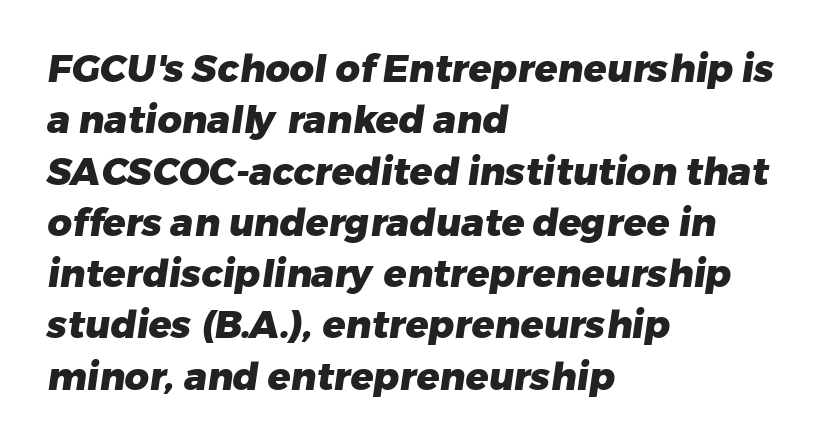
The image shows 38 px heavy sans-serif type; set left-aligned, normal line spacing (1.35x), normal letter spacing, not underlined; low stroke contrast and a medium x-height.
